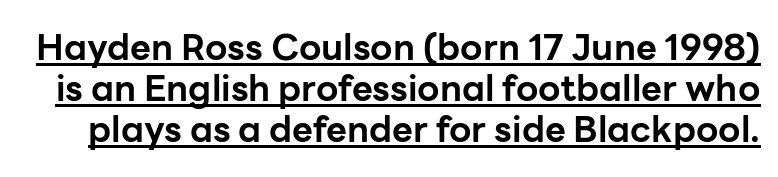
Q: Is the text bold? A: Yes.
Q: Is the text italic (slanted)? A: No, it is upright.
Q: Is the typeface a serif or a sans-serif typeface? A: Sans-serif.
Q: Is the text underlined? A: Yes.
Q: Is the spacing between letters normal or unusually wide? A: Normal.
Q: Is the spacing between lines tight, normal or loose? A: Tight.
Q: Width (condensed, normal, or wide)? A: Normal.
Q: Stroke contrast? A: Low.
Q: x-height? A: Medium.
Q: Monospaced? A: No.
